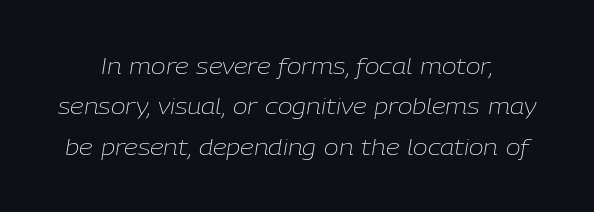
{"italic": "yes", "lean": "right", "slant_degrees": 9, "bold": "no", "underline": "no", "line_spacing_ratio": 1.84, "letter_spacing": "normal", "letter_spacing_em": 0.0, "glyph_px": 22}
